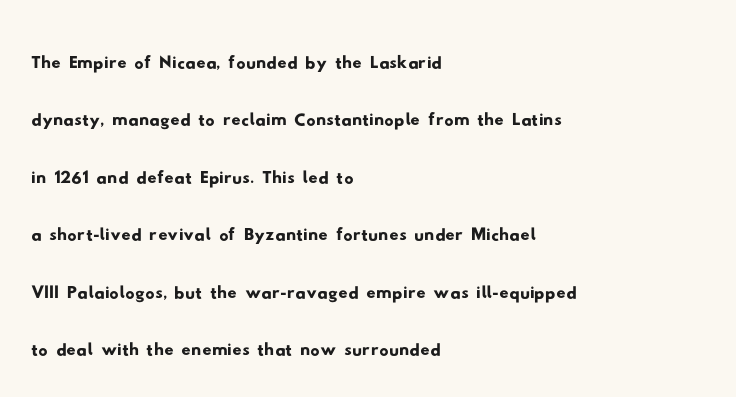
Reading down the column, the eye jumps a familiar distance to each next line. Letter spacing: default. Plain, unruled lines of type. Which margin do the lines hug? The left one — the right edge is uneven.
